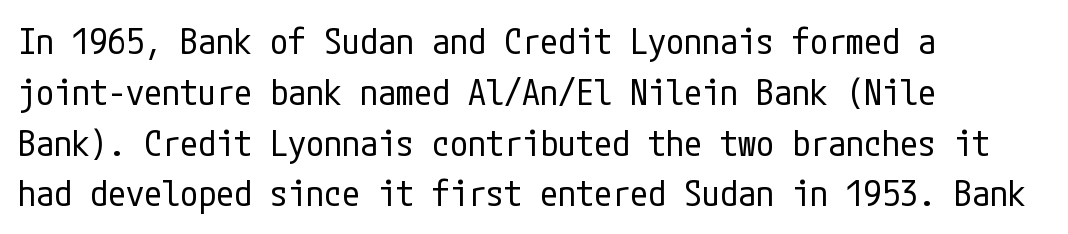
Q: Is the text bold? A: No.
Q: Is the text italic (slanted)? A: No, it is upright.
Q: Is the typeface a serif or a sans-serif typeface? A: Sans-serif.
Q: Is the text underlined? A: No.
Q: How is the paragraph aligned? A: Left-aligned.
Q: Is the spacing between letters normal or unusually wide? A: Normal.
Q: Is the spacing between lines tight, normal or loose? A: Normal.
Q: Width (condensed, normal, or wide)? A: Condensed.
Q: Stroke contrast? A: Low.
Q: x-height? A: Medium.
